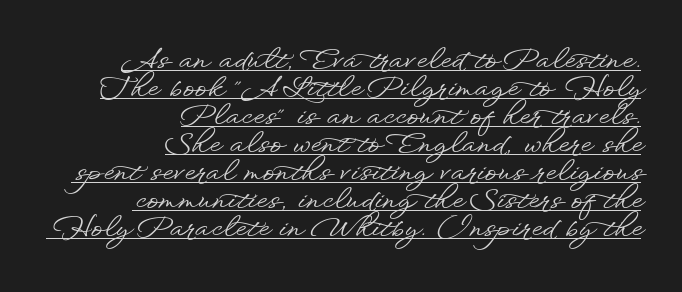
{"serif": "no", "width": "wide", "stroke_contrast": "low", "x_height": "small", "monospaced": "no", "underline": "yes", "align": "right", "line_spacing": "tight", "line_spacing_ratio": 1.0, "letter_spacing": "normal", "letter_spacing_em": 0.0, "glyph_px": 28}
